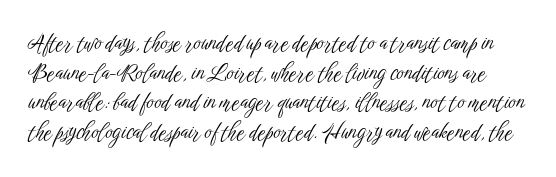
{"bold": "no", "underline": "no", "line_spacing": "normal", "line_spacing_ratio": 1.35, "letter_spacing": "normal", "letter_spacing_em": 0.0, "glyph_px": 22}
